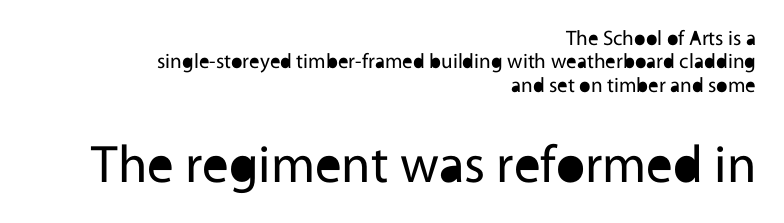
The image shows 53 px regular-weight sans-serif type, upright; set right-aligned, tight line spacing (1.11x), normal letter spacing, not underlined; the second (bottom) block is 2.52x larger; a medium x-height.
